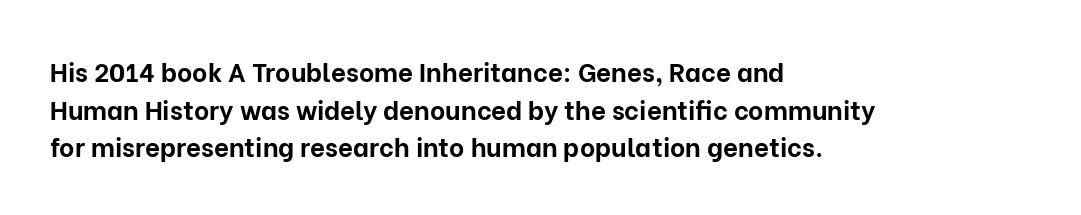
The image shows 26 px bold type, upright; set left-aligned, normal line spacing (1.45x), normal letter spacing, not underlined.
